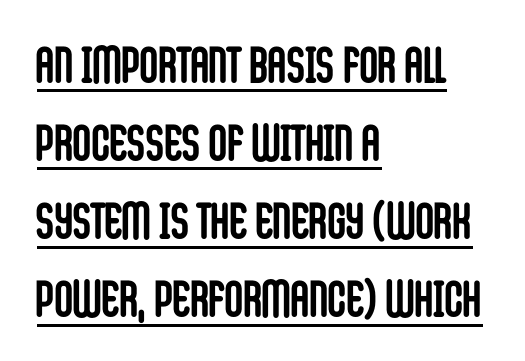
Every stem runs plumb, perpendicular to the baseline. I'd call this a sans setting — the letters go barefoot. The rendered words wear a rule along their underside. Summary of vertical rhythm: regular, with standard interline spacing.
